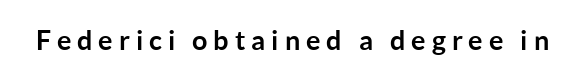
Q: Is the text bold? A: Yes.
Q: Is the text italic (slanted)? A: No, it is upright.
Q: Is the text underlined? A: No.
Q: Is the spacing between letters normal or unusually wide? A: Unusually wide.
